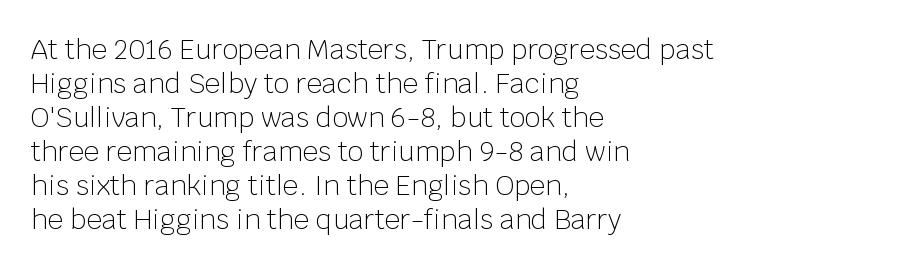
Q: Is the text bold? A: No.
Q: Is the text italic (slanted)? A: No, it is upright.
Q: Is the text underlined? A: No.
Q: How is the paragraph aligned? A: Left-aligned.
Q: Is the spacing between letters normal or unusually wide? A: Normal.
Q: Is the spacing between lines tight, normal or loose? A: Normal.
